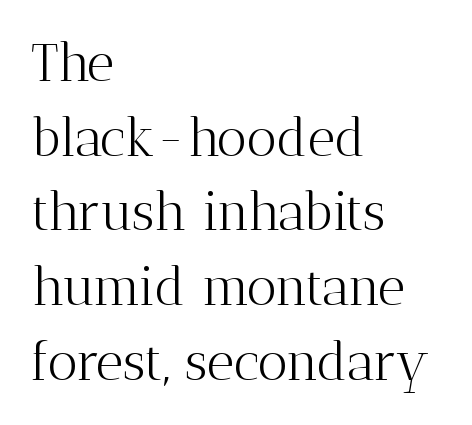
Q: Is the text bold? A: No.
Q: Is the text italic (slanted)? A: No, it is upright.
Q: Is the typeface a serif or a sans-serif typeface? A: Serif.
Q: Is the text underlined? A: No.
Q: How is the paragraph aligned? A: Left-aligned.
Q: Is the spacing between letters normal or unusually wide? A: Normal.
Q: Is the spacing between lines tight, normal or loose? A: Normal.
Q: Width (condensed, normal, or wide)? A: Normal.
Q: Stroke contrast? A: Medium.
Q: x-height? A: Medium.
Q: Monospaced? A: No.
